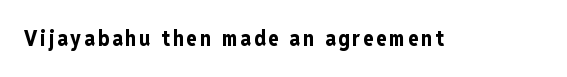
Q: Is the text bold? A: Yes.
Q: Is the text italic (slanted)? A: No, it is upright.
Q: Is the text underlined? A: No.
